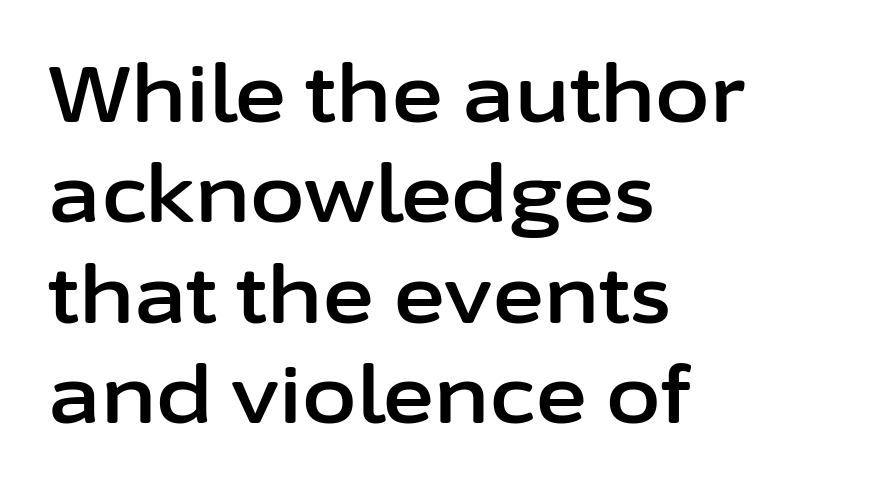
{"serif": "no", "italic": "no", "width": "normal", "stroke_contrast": "low", "x_height": "medium", "monospaced": "no", "underline": "no", "align": "left", "line_spacing": "normal", "line_spacing_ratio": 1.27, "letter_spacing": "normal", "letter_spacing_em": 0.0, "glyph_px": 79}
